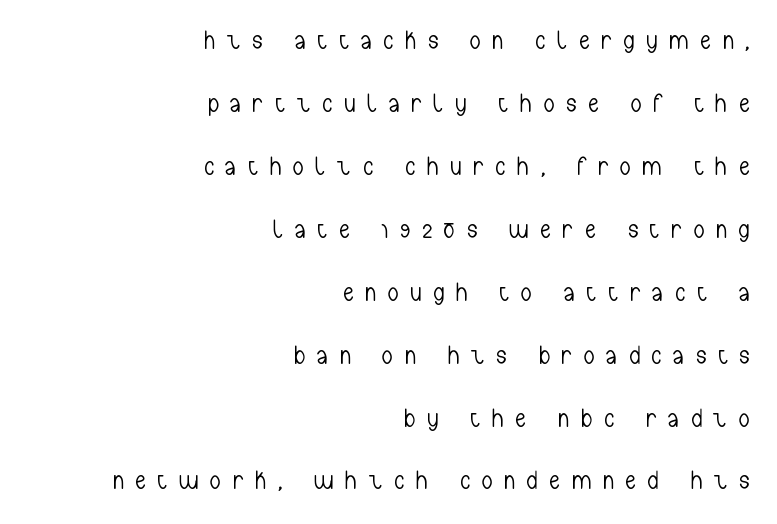
Q: Is the text bold? A: No.
Q: Is the text italic (slanted)? A: No, it is upright.
Q: Is the text underlined? A: No.
Q: How is the paragraph aligned? A: Right-aligned.
Q: Is the spacing between letters normal or unusually wide? A: Unusually wide.
Q: Is the spacing between lines tight, normal or loose? A: Loose.
